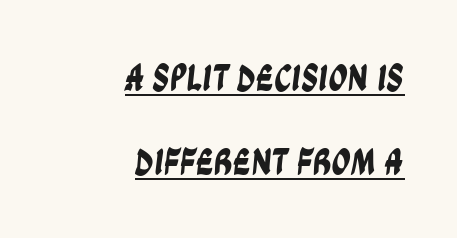
The image shows 38 px condensed sans-serif type; set right-aligned, loose line spacing (2.21x), normal letter spacing, underlined; low stroke contrast and a large x-height.
